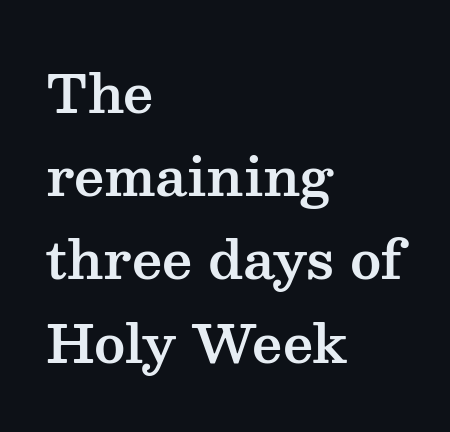
Q: Is the text italic (slanted)? A: No, it is upright.
Q: Is the typeface a serif or a sans-serif typeface? A: Serif.
Q: Is the text underlined? A: No.
Q: How is the paragraph aligned? A: Left-aligned.
Q: Is the spacing between letters normal or unusually wide? A: Normal.
Q: Is the spacing between lines tight, normal or loose? A: Normal.
Q: Width (condensed, normal, or wide)? A: Wide.
Q: Stroke contrast? A: Medium.
Q: x-height? A: Medium.
Q: Monospaced? A: No.
